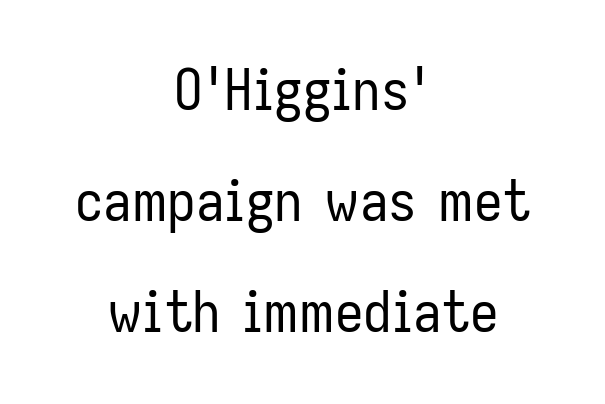
The image shows 57 px regular-weight, condensed sans-serif type, upright; set centered, loose line spacing (1.95x), normal letter spacing, not underlined; low stroke contrast and a medium x-height.
